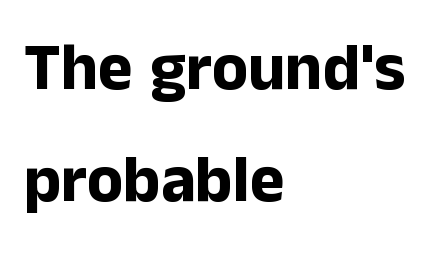
{"serif": "no", "italic": "no", "bold": "yes", "weight": "bold", "width": "normal", "stroke_contrast": "low", "x_height": "medium", "monospaced": "no", "underline": "no", "align": "left", "line_spacing": "normal", "line_spacing_ratio": 1.7, "letter_spacing": "normal", "letter_spacing_em": 0.0, "glyph_px": 66}
